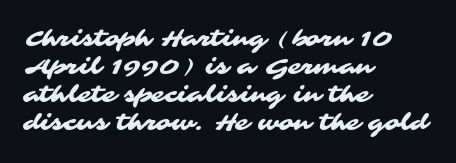
Q: Is the text underlined? A: No.
Q: How is the paragraph aligned? A: Left-aligned.
Q: Is the spacing between letters normal or unusually wide? A: Normal.
Q: Is the spacing between lines tight, normal or loose? A: Normal.
